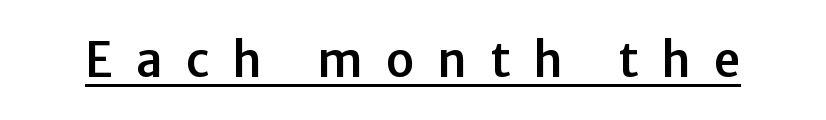
{"serif": "no", "italic": "no", "width": "normal", "stroke_contrast": "low", "x_height": "medium", "monospaced": "no", "underline": "yes", "letter_spacing": "wide", "letter_spacing_em": 0.49, "glyph_px": 47}
